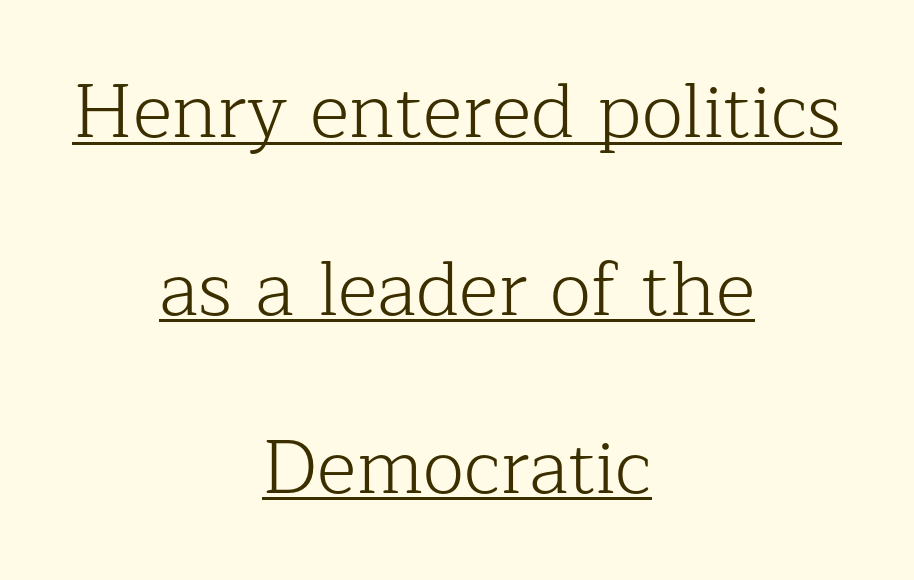
Glyph-to-glyph distance matches everyday printed text. A typographer would call this underscored text. Is this a sans? No — the strokes have serifs. Casual observation: everything's sitting right in the middle. Weight class: somewhere from thin through regular. Tall strokes in this sample are plumb rather than angled.
